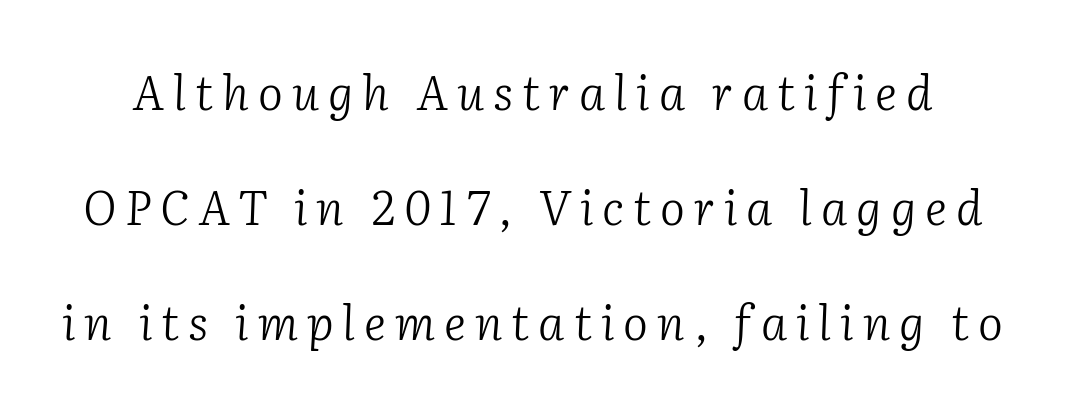
The image shows 47 px light serif type, italic (leaning right); set loose line spacing (2.45x), not underlined; low stroke contrast and a medium x-height.
